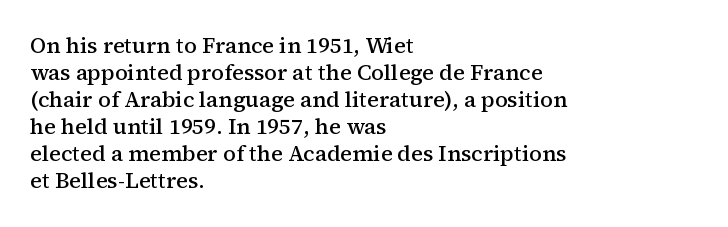
{"italic": "no", "bold": "semi", "underline": "no", "align": "left", "line_spacing_ratio": 1.23, "letter_spacing": "normal", "letter_spacing_em": 0.0, "glyph_px": 22}
